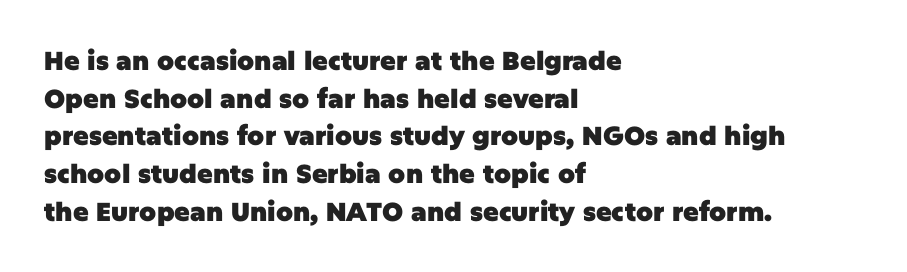
The image shows 26 px bold type, upright; set left-aligned, normal line spacing (1.45x), normal letter spacing, not underlined.
